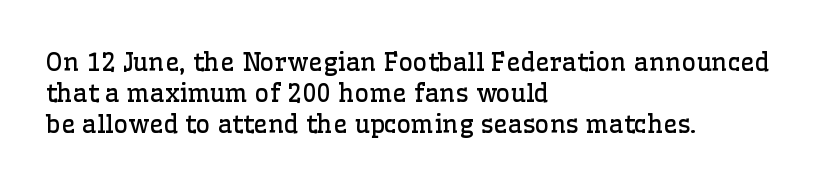
A light-to-regular cut is what we see here. Clear beneath every line of the passage. Vertical strokes here are truly vertical. The passage shown has conventional tracking throughout. Leftover space on each line is placed entirely after the last word.
